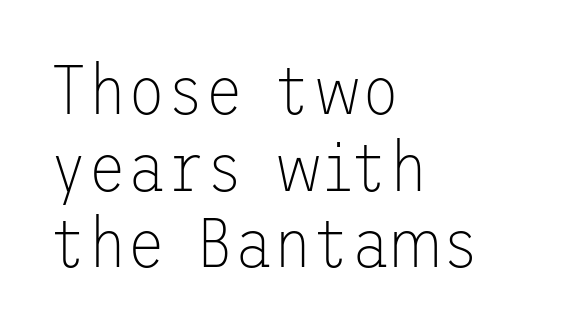
Vertical strokes here are truly vertical. No chunkiness to these letters — they're not bold. Letterform terminals end flat and unadorned throughout the passage. The horizontal fit of the characters is conventional and even. Any mark beneath the type? The region is blank. These lines huddle together more closely than default settings would place them.
